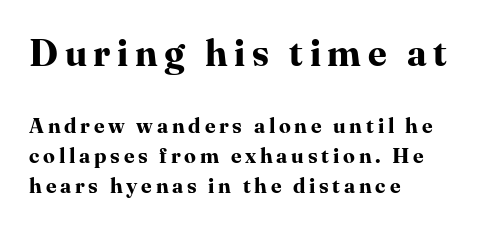
Q: Is the text bold? A: Yes.
Q: Is the text italic (slanted)? A: No, it is upright.
Q: Is the typeface a serif or a sans-serif typeface? A: Serif.
Q: Is the text underlined? A: No.
Q: How is the paragraph aligned? A: Left-aligned.
Q: Is the spacing between lines tight, normal or loose? A: Normal.
Q: Which block of text is set in a larger size, the first (top) or the second (bottom)? A: The first (top) one.
Q: Width (condensed, normal, or wide)? A: Normal.
Q: Stroke contrast? A: High.
Q: x-height? A: Medium.
Q: Monospaced? A: No.
